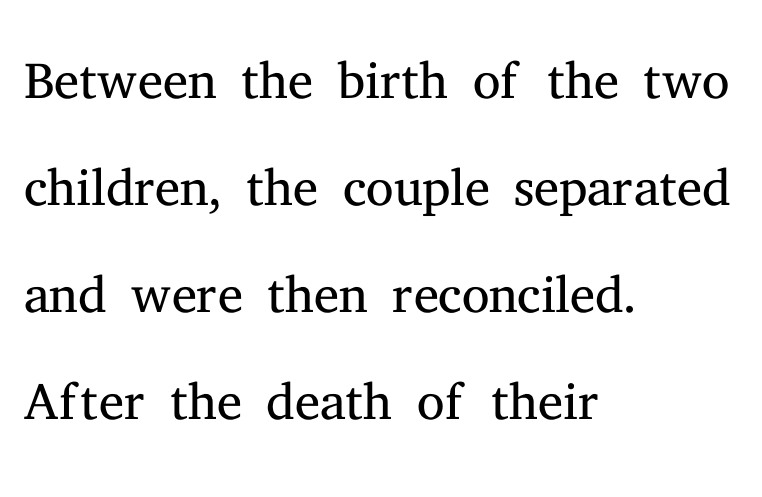
These lines stack with their left ends in a neat column. Italic: no, the glyphs are upright roman. Students, observe: this is what conventionally led text looks like. Unlike a clean sans, this face finishes its strokes with serifs. How are the letters spaced? Ordinarily, with no added tracking.
